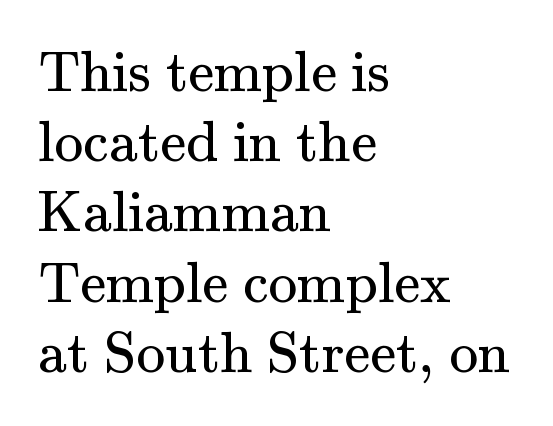
Q: Is the text bold? A: No.
Q: Is the text italic (slanted)? A: No, it is upright.
Q: Is the typeface a serif or a sans-serif typeface? A: Serif.
Q: Is the text underlined? A: No.
Q: How is the paragraph aligned? A: Left-aligned.
Q: Is the spacing between letters normal or unusually wide? A: Normal.
Q: Width (condensed, normal, or wide)? A: Normal.
Q: Stroke contrast? A: Medium.
Q: x-height? A: Small.
Q: Monospaced? A: No.
